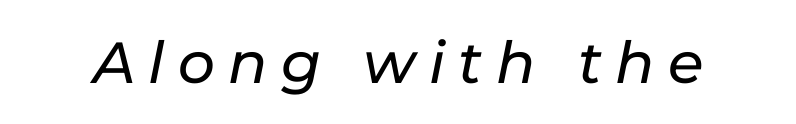
The image shows 58 px text type, italic (leaning right); set unusually wide letter spacing (+0.23 em), not underlined; low stroke contrast and a medium x-height.
